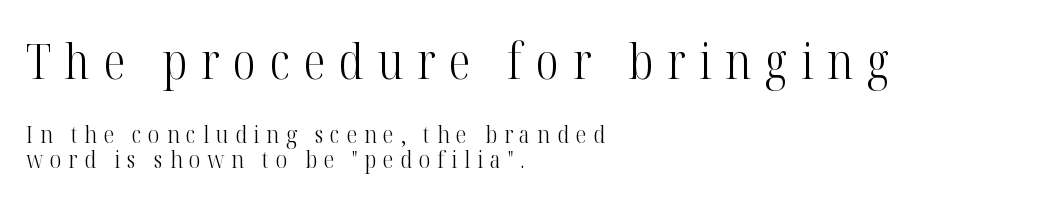
Q: Is the text bold? A: No.
Q: Is the text italic (slanted)? A: No, it is upright.
Q: Is the typeface a serif or a sans-serif typeface? A: Serif.
Q: Is the text underlined? A: No.
Q: How is the paragraph aligned? A: Left-aligned.
Q: Is the spacing between letters normal or unusually wide? A: Unusually wide.
Q: Is the spacing between lines tight, normal or loose? A: Tight.
Q: Which block of text is set in a larger size, the first (top) or the second (bottom)? A: The first (top) one.
Q: Width (condensed, normal, or wide)? A: Condensed.
Q: Stroke contrast? A: High.
Q: x-height? A: Medium.
Q: Monospaced? A: No.
